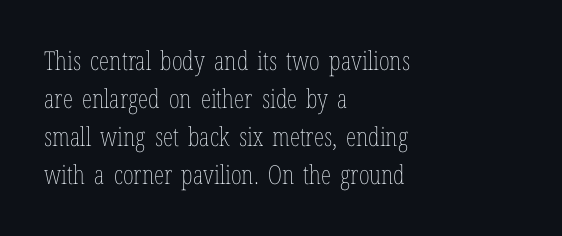
The image shows 26 px text type, upright; set left-aligned, normal line spacing (1.46x), normal letter spacing, not underlined.
